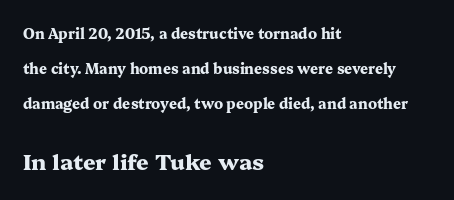
The glyphs are unaccompanied by any horizontal stroke below them. Is the letter spacing exaggerated? No — it looks like the ordinary default. Vertical strokes here are truly vertical. This sample is left-justified, so line endings fall wherever the words run out. Size hierarchy here favors the trailing block over the leading one.
